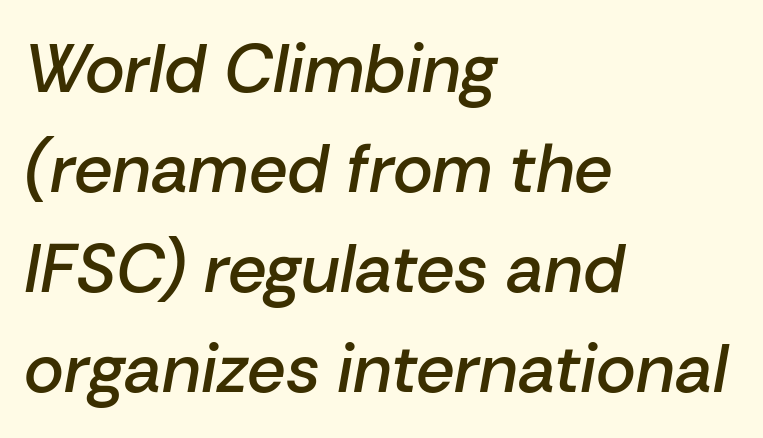
The image shows 68 px semibold type, italic (leaning right); set left-aligned, normal line spacing (1.47x), normal letter spacing, not underlined; low stroke contrast and a medium x-height.
